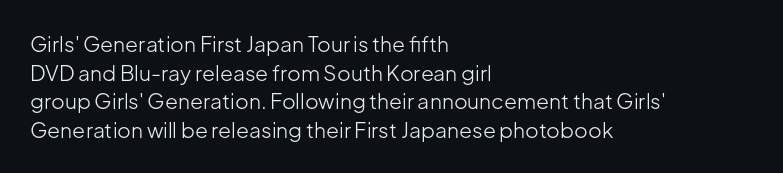
Q: Is the text bold? A: No.
Q: Is the text italic (slanted)? A: No, it is upright.
Q: Is the text underlined? A: No.
Q: How is the paragraph aligned? A: Left-aligned.
Q: Is the spacing between letters normal or unusually wide? A: Normal.
Q: Is the spacing between lines tight, normal or loose? A: Normal.
